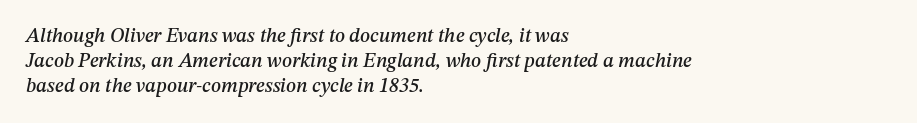
Spacing between characters is what you'd get straight out of the box. Bare-footed words on every line. Line beginnings align vertically; line endings do not. The axis of the letterforms is tilted away from vertical.
